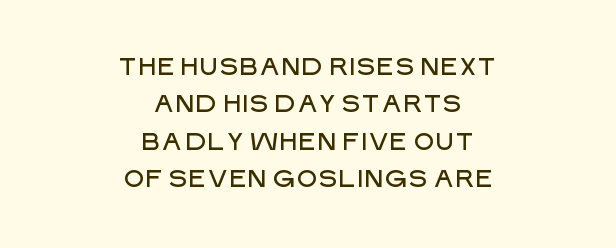
The image shows 24 px text type, upright; set centered, normal line spacing (1.56x), normal letter spacing, not underlined.
